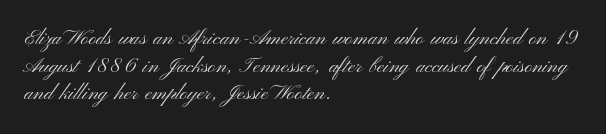
{"bold": "no", "underline": "no", "align": "left", "line_spacing": "normal", "line_spacing_ratio": 1.32, "letter_spacing": "normal", "letter_spacing_em": 0.0, "glyph_px": 21}
